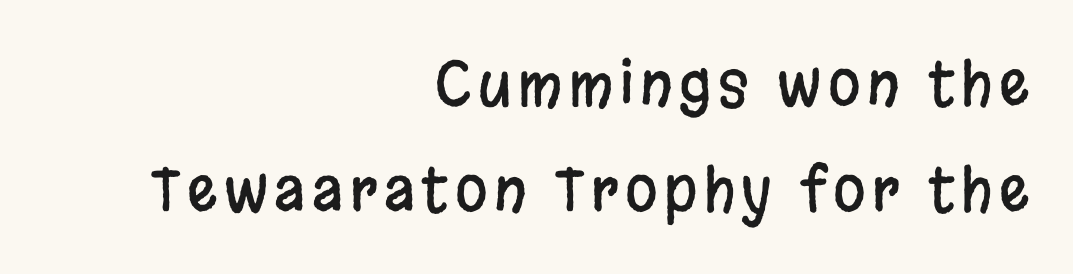
Do the characters align in a grid? No, the font is proportional. Posture: upright roman. Nope, no serifs anywhere on these letters. Beneath every word, the page is bare. Short and long lines alike share a common ending point at right.
